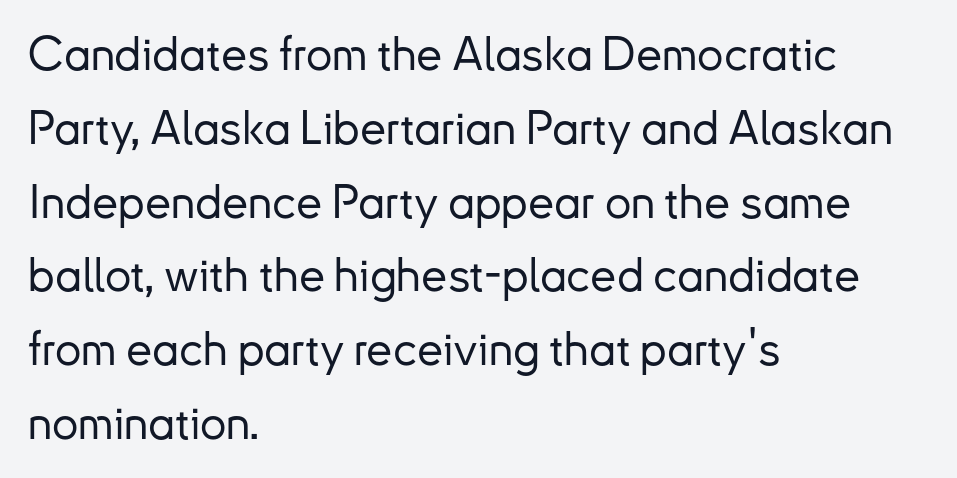
The image shows 47 px sans-serif type, upright; set left-aligned, normal line spacing (1.57x), normal letter spacing, not underlined; low stroke contrast and a small x-height.
